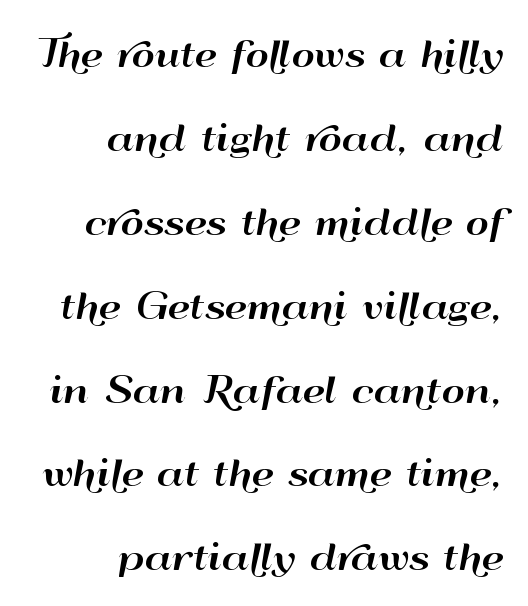
The image shows 36 px wide sans-serif type; set right-aligned, loose line spacing (2.33x), normal letter spacing, not underlined; high stroke contrast and a small x-height.
